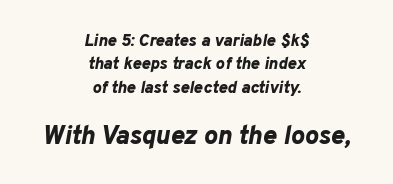
The image shows 26 px bold type, italic (leaning right); set centered, normal line spacing (1.37x), normal letter spacing, not underlined; the second (bottom) block is 1.53x larger.
